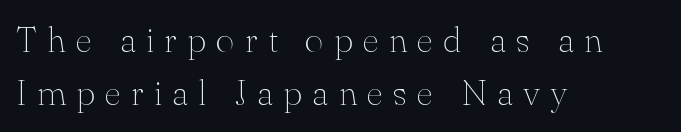
{"serif": "yes", "italic": "no", "bold": "no", "weight": "thin", "width": "normal", "stroke_contrast": "medium", "x_height": "small", "monospaced": "no", "underline": "no", "align": "left", "line_spacing": "normal", "line_spacing_ratio": 1.48, "letter_spacing": "wide", "letter_spacing_em": 0.28, "glyph_px": 36}
